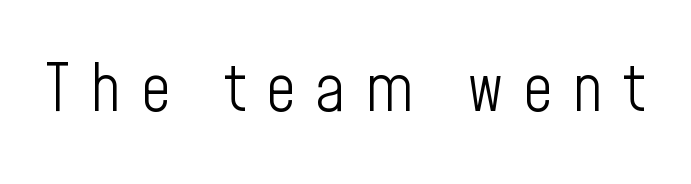
The image shows 65 px light, condensed sans-serif type, upright; set unusually wide letter spacing (+0.31 em), not underlined; low stroke contrast and a medium x-height.
